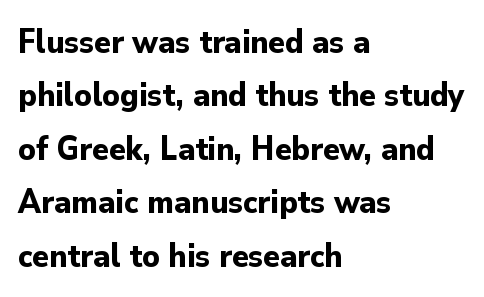
Spacing verdict: proportional, widths tailored to each character. Strong, thick strokes mark this as bold type. One-word summary of the alignment: left. The tracking reads as untouched default to a designer's eye. The face used here is a sans, in the tradition of grotesques and geometrics.
